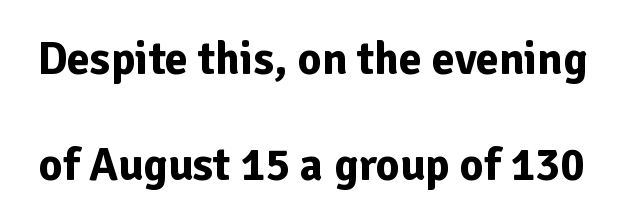
The image shows 46 px bold sans-serif type, upright; set loose line spacing (2.3x), normal letter spacing, not underlined; low stroke contrast and a medium x-height.
